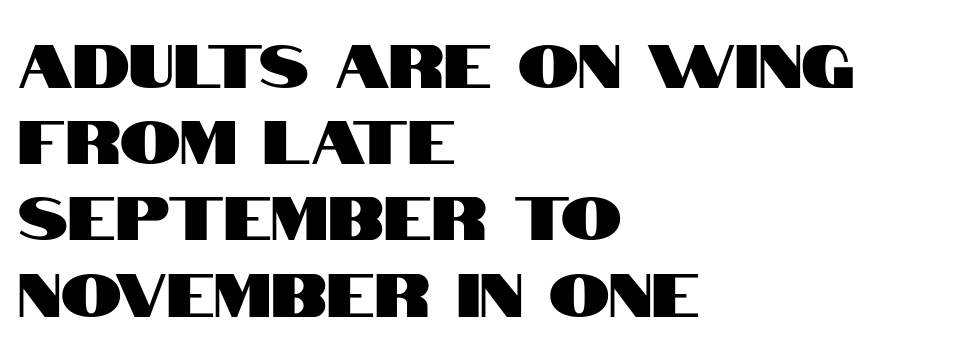
{"serif": "no", "italic": "no", "width": "condensed", "stroke_contrast": "high", "x_height": "large", "monospaced": "no", "underline": "no", "align": "left", "line_spacing": "normal", "line_spacing_ratio": 1.25, "letter_spacing": "normal", "letter_spacing_em": 0.0, "glyph_px": 61}
